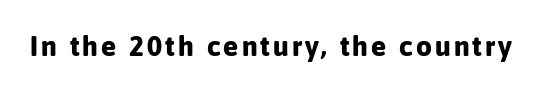
The image shows 28 px bold sans-serif type, upright; set not underlined; low stroke contrast and a medium x-height.
